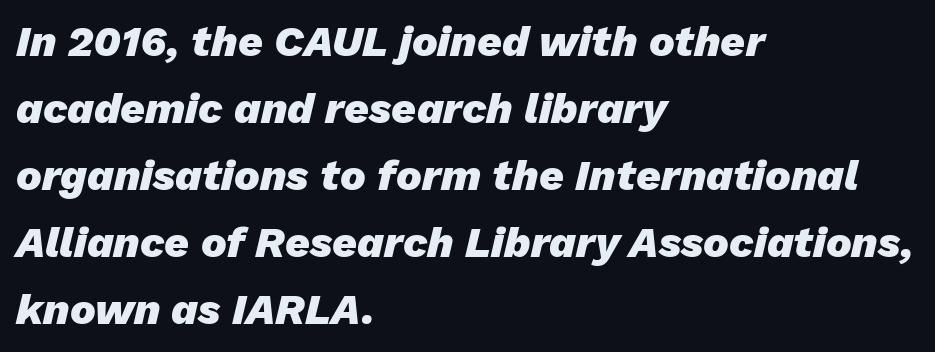
{"italic": "yes", "lean": "right", "slant_degrees": 13, "bold": "yes", "weight": "heavy", "width": "normal", "stroke_contrast": "low", "x_height": "medium", "monospaced": "no", "underline": "no", "align": "left", "line_spacing": "normal", "line_spacing_ratio": 1.56, "letter_spacing": "normal", "letter_spacing_em": 0.0, "glyph_px": 43}
